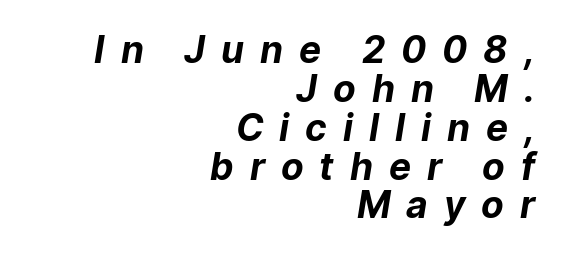
{"serif": "no", "bold": "yes", "weight": "bold", "width": "normal", "stroke_contrast": "low", "x_height": "medium", "monospaced": "no", "underline": "no", "align": "right", "line_spacing": "tight", "line_spacing_ratio": 1.05, "letter_spacing": "wide", "letter_spacing_em": 0.43, "glyph_px": 37}
